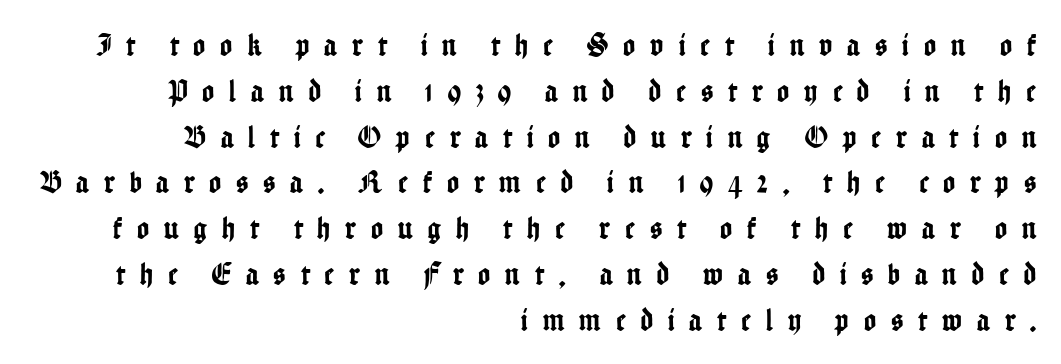
Q: Is the text italic (slanted)? A: No, it is upright.
Q: Is the typeface a serif or a sans-serif typeface? A: Sans-serif.
Q: Is the text underlined? A: No.
Q: How is the paragraph aligned? A: Right-aligned.
Q: Is the spacing between letters normal or unusually wide? A: Unusually wide.
Q: Is the spacing between lines tight, normal or loose? A: Normal.
Q: Width (condensed, normal, or wide)? A: Condensed.
Q: Stroke contrast? A: Low.
Q: x-height? A: Medium.
Q: Monospaced? A: No.
